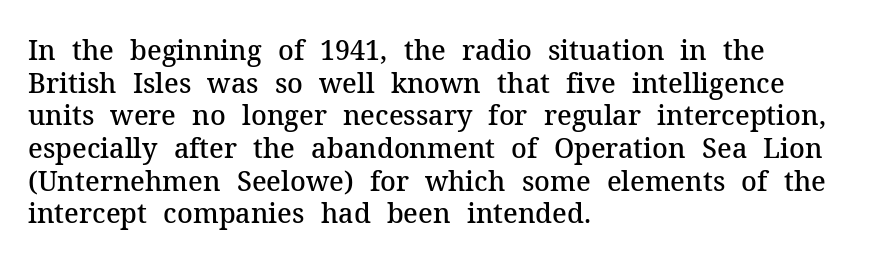
{"italic": "no", "bold": "semi", "underline": "no", "align": "left", "line_spacing_ratio": 1.21, "letter_spacing": "normal", "letter_spacing_em": 0.0, "glyph_px": 27}
